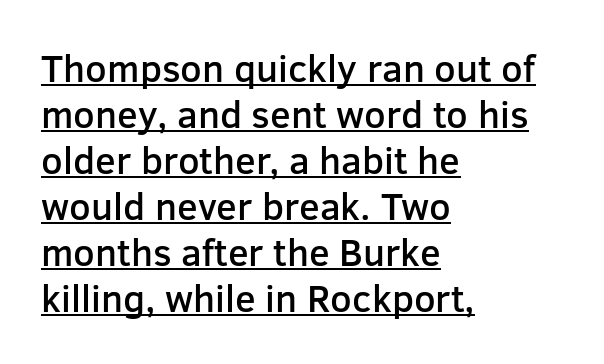
{"serif": "no", "italic": "no", "bold": "semi", "weight": "semibold", "width": "normal", "stroke_contrast": "low", "x_height": "medium", "monospaced": "no", "underline": "yes", "align": "left", "line_spacing_ratio": 1.21, "letter_spacing": "normal", "letter_spacing_em": 0.0, "glyph_px": 38}
